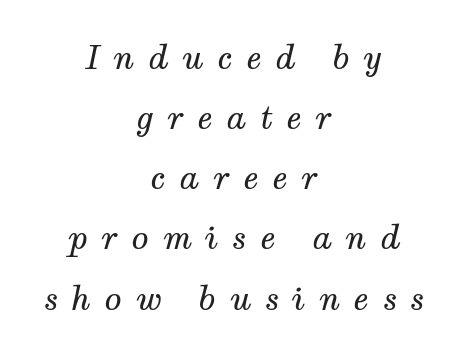
Q: Is the text bold? A: No.
Q: Is the text italic (slanted)? A: Yes, it leans right by about 12 degrees.
Q: Is the typeface a serif or a sans-serif typeface? A: Serif.
Q: Is the text underlined? A: No.
Q: How is the paragraph aligned? A: Centered.
Q: Is the spacing between letters normal or unusually wide? A: Unusually wide.
Q: Width (condensed, normal, or wide)? A: Normal.
Q: Stroke contrast? A: Medium.
Q: x-height? A: Medium.
Q: Monospaced? A: No.
